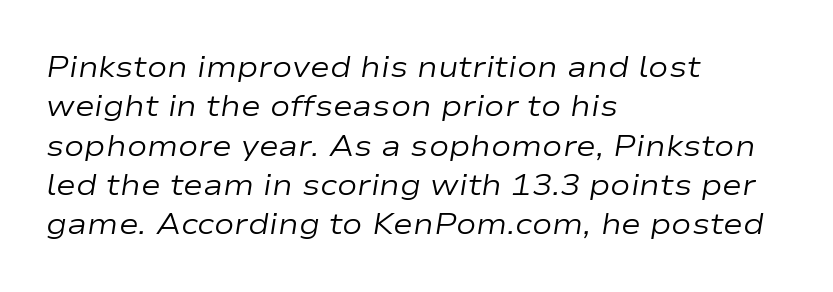
Q: Is the text bold? A: No.
Q: Is the text italic (slanted)? A: Yes, it leans right by about 9 degrees.
Q: Is the text underlined? A: No.
Q: How is the paragraph aligned? A: Left-aligned.
Q: Is the spacing between letters normal or unusually wide? A: Normal.
Q: Is the spacing between lines tight, normal or loose? A: Normal.
Q: Width (condensed, normal, or wide)? A: Wide.
Q: Stroke contrast? A: Low.
Q: x-height? A: Medium.
Q: Monospaced? A: No.
